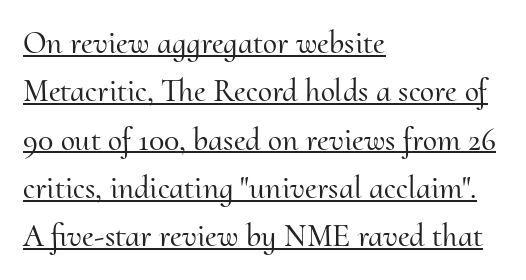
Q: Is the text italic (slanted)? A: No, it is upright.
Q: Is the typeface a serif or a sans-serif typeface? A: Serif.
Q: Is the text underlined? A: Yes.
Q: How is the paragraph aligned? A: Left-aligned.
Q: Is the spacing between letters normal or unusually wide? A: Normal.
Q: Is the spacing between lines tight, normal or loose? A: Normal.
Q: Width (condensed, normal, or wide)? A: Normal.
Q: Stroke contrast? A: Medium.
Q: x-height? A: Small.
Q: Monospaced? A: No.
